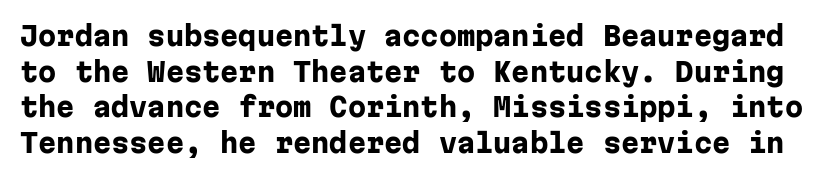
The typography opts for an upright posture over an oblique one. Does extra space separate the letters? No, they use regular spacing. Horizontal bands of white between lines are of average thickness. I'd describe the lettering as bold — thick and assertive. Check under the words: just untouched page.
